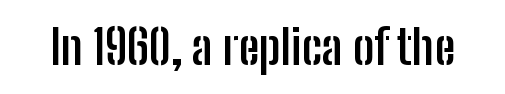
{"serif": "no", "italic": "no", "bold": "yes", "weight": "semibold", "width": "condensed", "stroke_contrast": "low", "x_height": "medium", "monospaced": "no", "underline": "no", "letter_spacing": "normal", "letter_spacing_em": 0.0, "glyph_px": 47}
